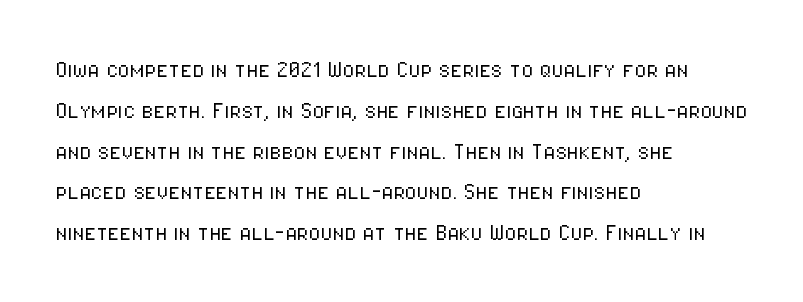
{"italic": "no", "bold": "no", "underline": "no", "align": "left", "line_spacing": "normal", "line_spacing_ratio": 1.51, "letter_spacing": "normal", "letter_spacing_em": 0.0, "glyph_px": 27}
